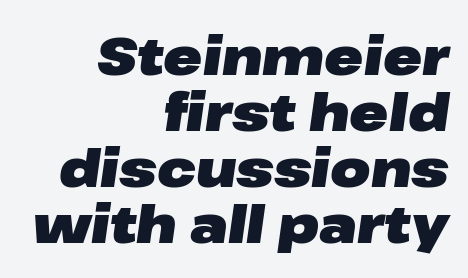
Q: Is the text bold? A: Yes.
Q: Is the text italic (slanted)? A: Yes, it leans right by about 8 degrees.
Q: Is the text underlined? A: No.
Q: How is the paragraph aligned? A: Right-aligned.
Q: Is the spacing between letters normal or unusually wide? A: Normal.
Q: Is the spacing between lines tight, normal or loose? A: Tight.
Q: Width (condensed, normal, or wide)? A: Wide.
Q: Stroke contrast? A: Low.
Q: x-height? A: Medium.
Q: Monospaced? A: No.
